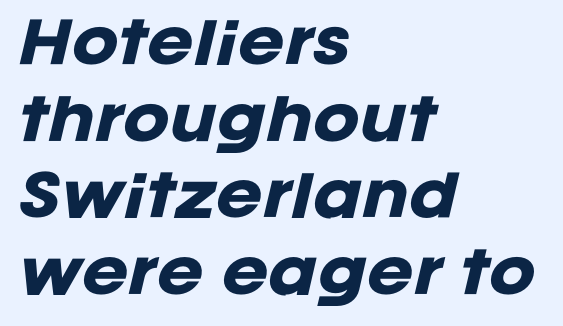
{"italic": "yes", "lean": "right", "slant_degrees": 12, "bold": "yes", "weight": "heavy", "width": "normal", "stroke_contrast": "low", "x_height": "large", "monospaced": "no", "underline": "no", "align": "left", "line_spacing": "normal", "line_spacing_ratio": 1.37, "letter_spacing": "normal", "letter_spacing_em": 0.0, "glyph_px": 56}
